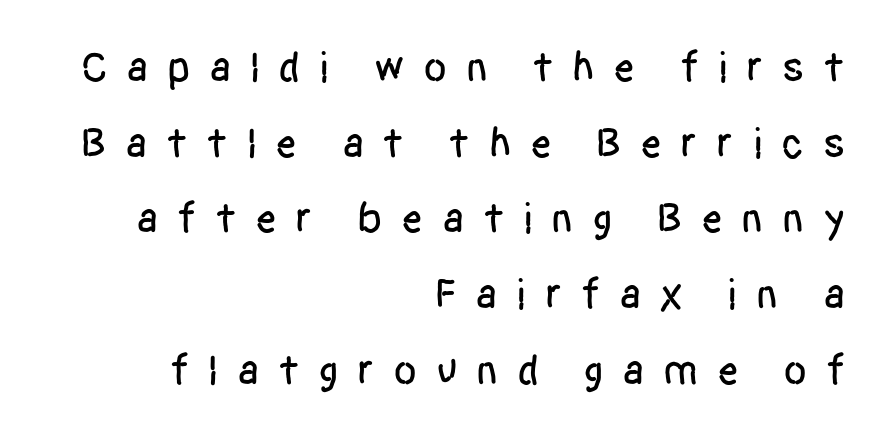
This sample has the flowing, uneven cadence of proportional lettering. In terms of letterform style, serifs are entirely absent. The text block is weighted toward the right margin, trailing off unevenly leftward. This sample uses expanded letter spacing, leaving extra air between glyphs. The lettering stays uniformly vertical, giving the passage a roman look. Descender tails drop into unmarked territory.
